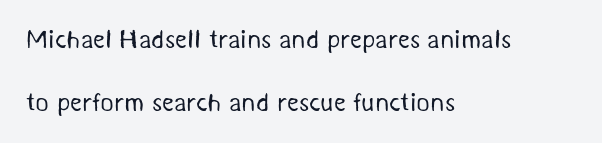
{"bold": "no", "underline": "no", "align": "left", "line_spacing": "loose", "line_spacing_ratio": 2.42, "letter_spacing": "normal", "letter_spacing_em": 0.0, "glyph_px": 26}
